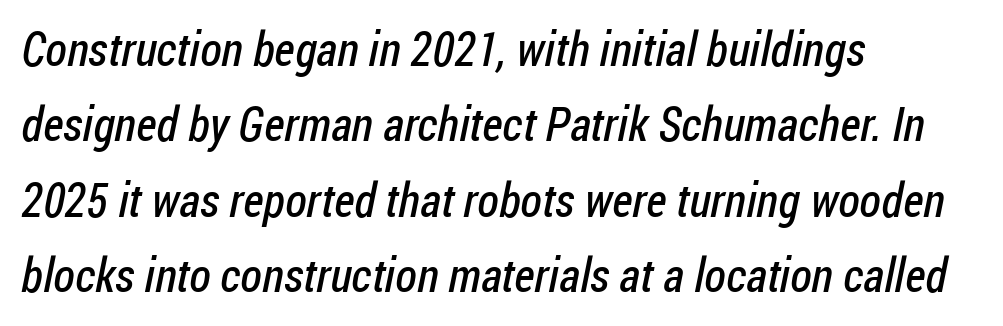
{"serif": "no", "bold": "no", "weight": "regular", "width": "condensed", "stroke_contrast": "low", "x_height": "medium", "monospaced": "no", "underline": "no", "align": "left", "line_spacing": "normal", "line_spacing_ratio": 1.57, "letter_spacing": "normal", "letter_spacing_em": 0.0, "glyph_px": 48}
